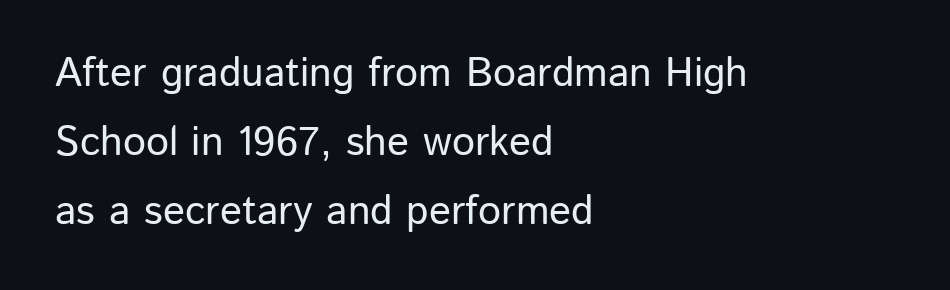
Does the type have serifs? No, each stem ends abruptly. Typeset ragged right — the left edge is the straight one. The face used here is rendered with its standard letterfit. Is there any slant? The stems are plumb.
